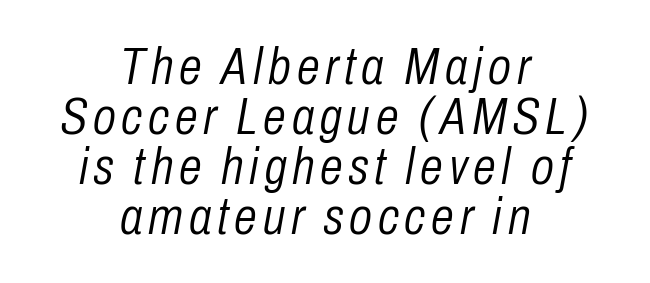
Q: Is the text bold? A: No.
Q: Is the text italic (slanted)? A: Yes, it leans right by about 10 degrees.
Q: Is the text underlined? A: No.
Q: How is the paragraph aligned? A: Centered.
Q: Is the spacing between lines tight, normal or loose? A: Tight.
Q: Width (condensed, normal, or wide)? A: Condensed.
Q: Stroke contrast? A: Low.
Q: x-height? A: Medium.
Q: Monospaced? A: No.
